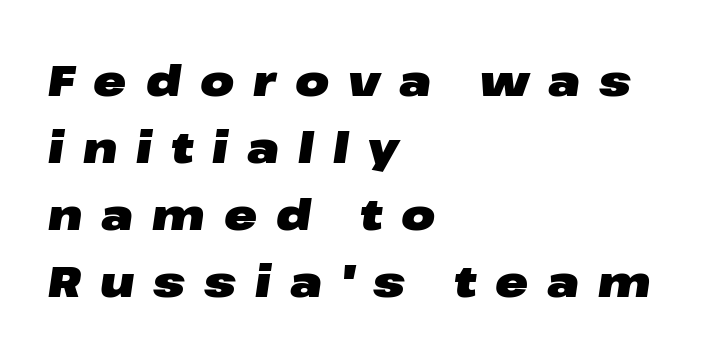
The image shows 44 px heavy, wide type, italic (leaning right); set left-aligned, normal line spacing (1.52x), unusually wide letter spacing (+0.43 em), not underlined; low stroke contrast and a medium x-height.
